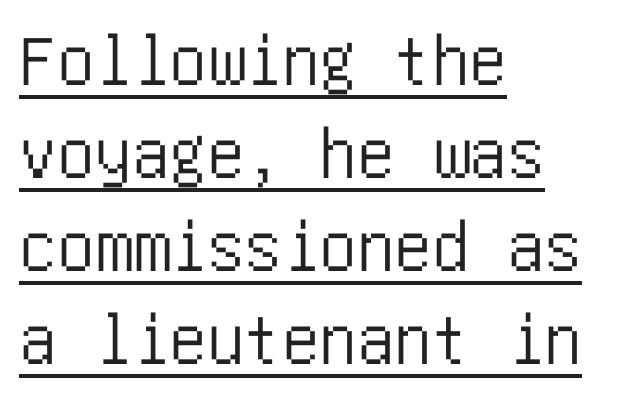
Font category for this specimen: sans-serif. Horizontal alignment here is leftward, the default for most running prose. Students, note that the glyphs here touch the page at normal intervals. Designer's note — italics off, roman on. The sample's only ornament is a line tracing under the words.
